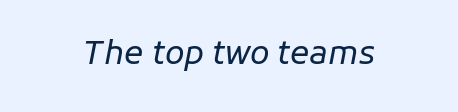
{"italic": "yes", "lean": "right", "slant_degrees": 11, "bold": "no", "weight": "regular", "width": "normal", "stroke_contrast": "low", "x_height": "medium", "monospaced": "no", "underline": "no", "letter_spacing": "normal", "letter_spacing_em": 0.0, "glyph_px": 32}
